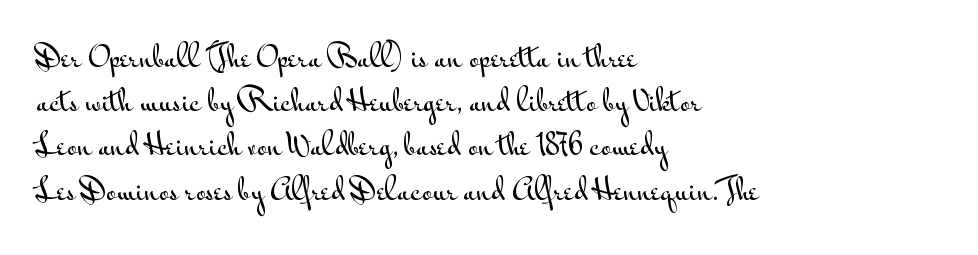
{"serif": "no", "width": "wide", "stroke_contrast": "medium", "x_height": "small", "monospaced": "no", "underline": "no", "align": "left", "line_spacing": "normal", "line_spacing_ratio": 1.58, "letter_spacing": "normal", "letter_spacing_em": 0.0, "glyph_px": 28}
